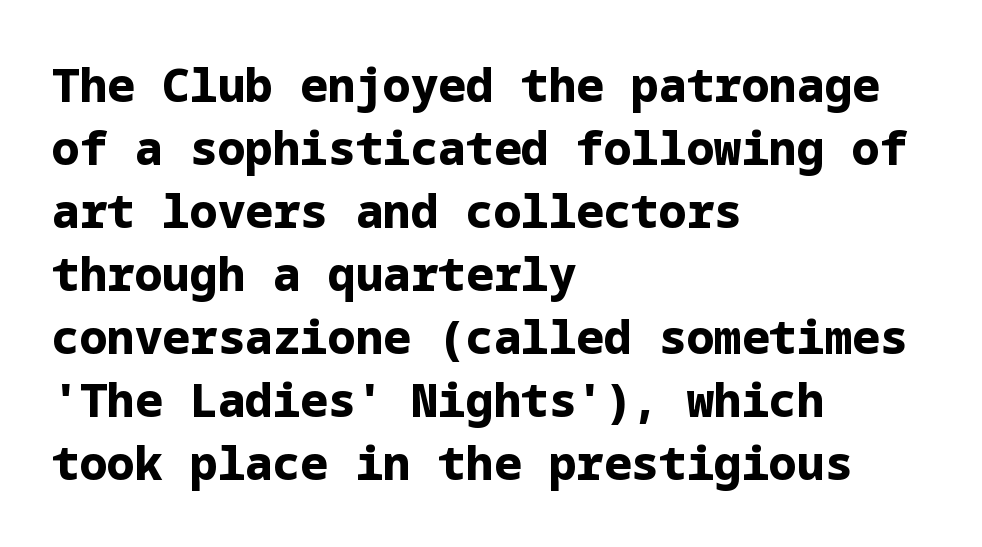
{"serif": "no", "italic": "no", "bold": "yes", "weight": "bold", "width": "normal", "stroke_contrast": "low", "x_height": "medium", "underline": "no", "align": "left", "line_spacing": "normal", "line_spacing_ratio": 1.37, "letter_spacing": "normal", "letter_spacing_em": 0.0, "glyph_px": 46}
